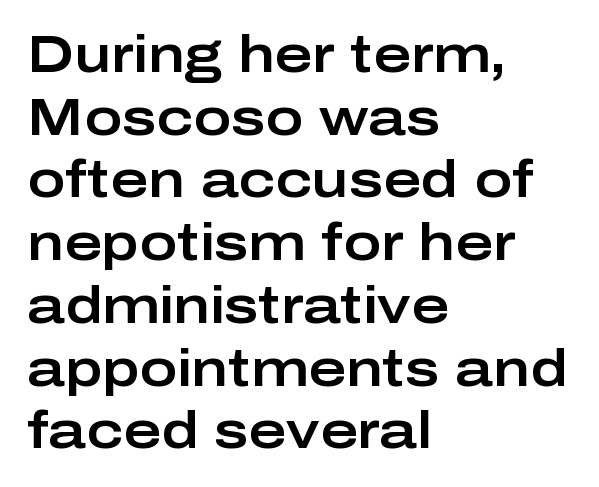
{"serif": "no", "italic": "no", "width": "wide", "stroke_contrast": "low", "x_height": "medium", "monospaced": "no", "underline": "no", "align": "left", "line_spacing_ratio": 1.23, "letter_spacing": "normal", "letter_spacing_em": 0.0, "glyph_px": 51}
